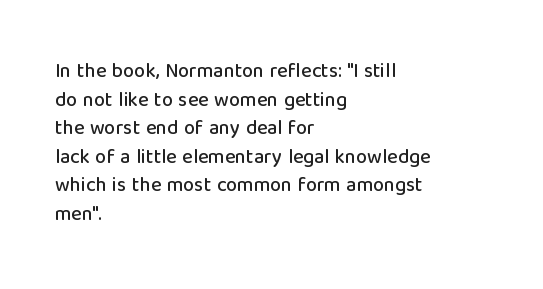
Q: Is the text italic (slanted)? A: No, it is upright.
Q: Is the text underlined? A: No.
Q: How is the paragraph aligned? A: Left-aligned.
Q: Is the spacing between letters normal or unusually wide? A: Normal.
Q: Is the spacing between lines tight, normal or loose? A: Normal.
